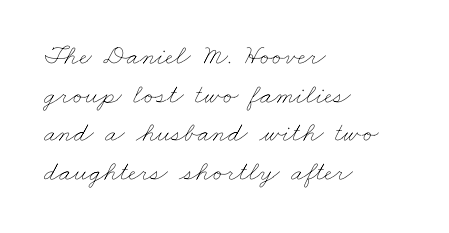
Q: Is the text bold? A: No.
Q: Is the text underlined? A: No.
Q: How is the paragraph aligned? A: Left-aligned.
Q: Is the spacing between letters normal or unusually wide? A: Normal.
Q: Is the spacing between lines tight, normal or loose? A: Normal.
Q: Width (condensed, normal, or wide)? A: Wide.
Q: Stroke contrast? A: Low.
Q: x-height? A: Small.
Q: Monospaced? A: No.
